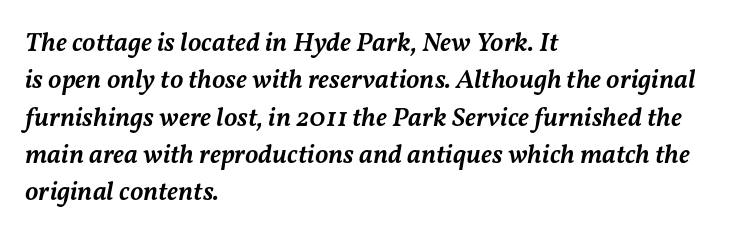
{"italic": "yes", "lean": "right", "slant_degrees": 11, "bold": "semi", "underline": "no", "align": "left", "line_spacing": "normal", "line_spacing_ratio": 1.38, "letter_spacing": "normal", "letter_spacing_em": 0.0, "glyph_px": 27}
